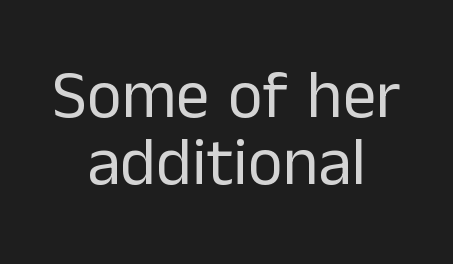
The image shows 67 px regular-weight sans-serif type, upright; set centered, tight line spacing (1.0x), normal letter spacing, not underlined; low stroke contrast and a medium x-height.
